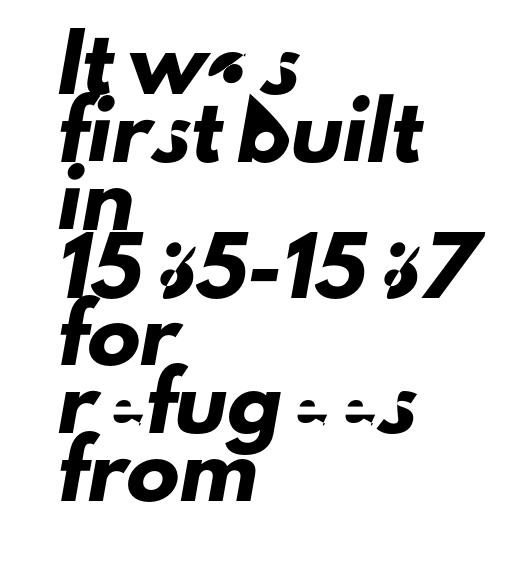
{"serif": "no", "width": "normal", "stroke_contrast": "low", "x_height": "small", "monospaced": "no", "underline": "no", "align": "left", "line_spacing": "normal", "line_spacing_ratio": 1.28, "letter_spacing": "normal", "letter_spacing_em": 0.0, "glyph_px": 53}
